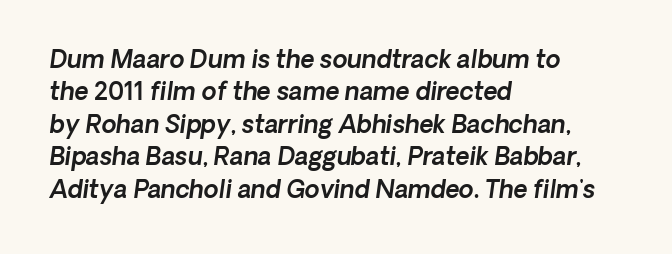
{"italic": "yes", "lean": "right", "slant_degrees": 8, "underline": "no", "align": "left", "line_spacing": "normal", "line_spacing_ratio": 1.35, "letter_spacing": "normal", "letter_spacing_em": 0.0, "glyph_px": 24}
